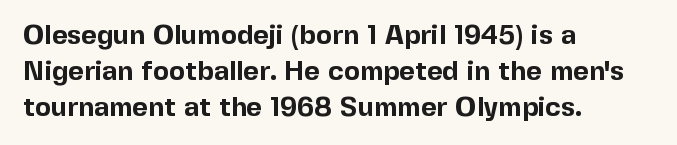
{"italic": "no", "bold": "yes", "underline": "no", "align": "left", "line_spacing": "normal", "line_spacing_ratio": 1.33, "letter_spacing": "normal", "letter_spacing_em": 0.0, "glyph_px": 27}
